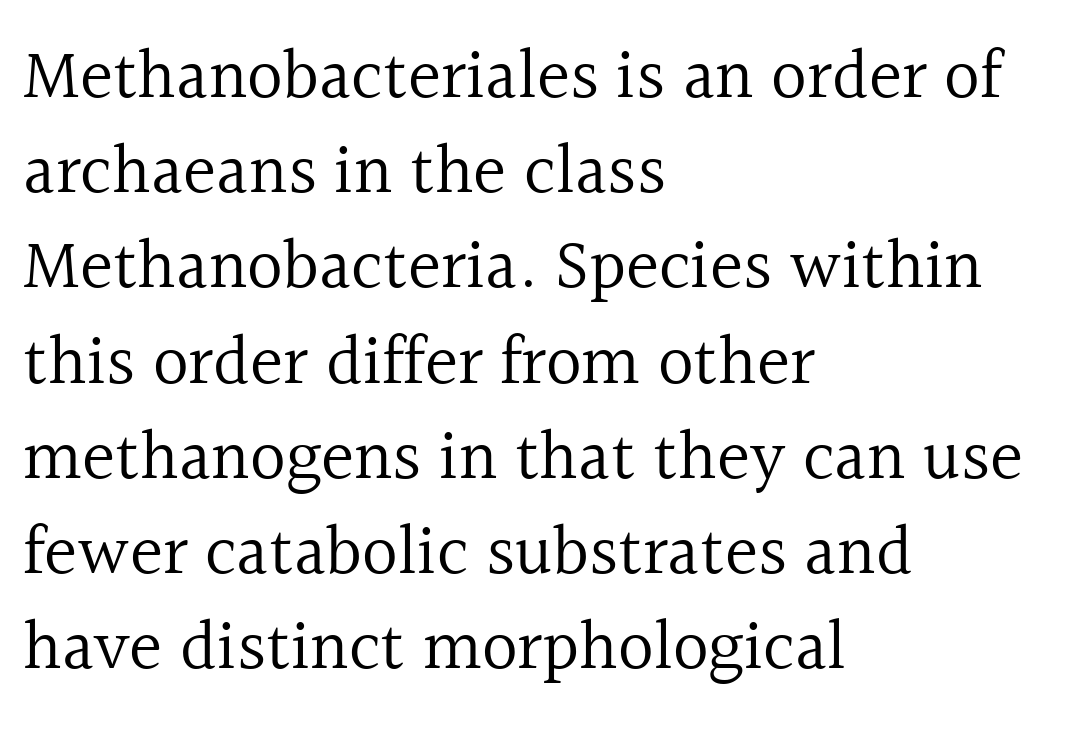
The image shows 70 px regular-weight serif type, upright; set left-aligned, normal line spacing (1.36x), normal letter spacing, not underlined; a medium x-height.
